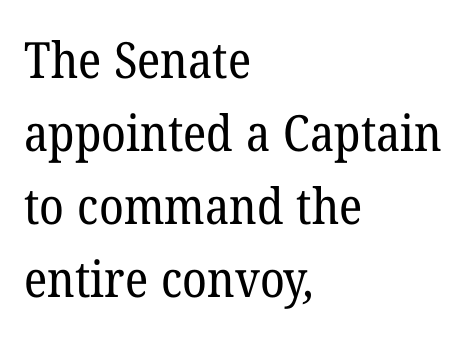
Q: Is the text bold? A: No.
Q: Is the typeface a serif or a sans-serif typeface? A: Serif.
Q: Is the text underlined? A: No.
Q: How is the paragraph aligned? A: Left-aligned.
Q: Is the spacing between letters normal or unusually wide? A: Normal.
Q: Is the spacing between lines tight, normal or loose? A: Normal.
Q: Width (condensed, normal, or wide)? A: Normal.
Q: Stroke contrast? A: Low.
Q: x-height? A: Medium.
Q: Monospaced? A: No.
